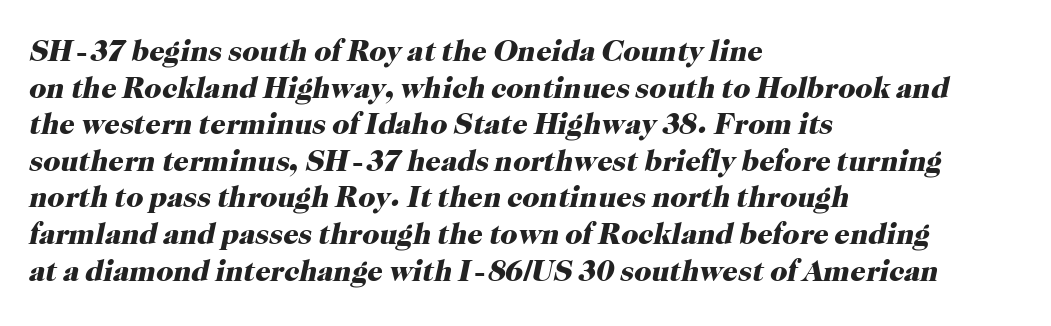
Q: Is the text bold? A: Yes.
Q: Is the text italic (slanted)? A: Yes, it leans right by about 12 degrees.
Q: Is the typeface a serif or a sans-serif typeface? A: Serif.
Q: Is the text underlined? A: No.
Q: How is the paragraph aligned? A: Left-aligned.
Q: Is the spacing between letters normal or unusually wide? A: Normal.
Q: Width (condensed, normal, or wide)? A: Normal.
Q: Stroke contrast? A: High.
Q: x-height? A: Medium.
Q: Monospaced? A: No.
